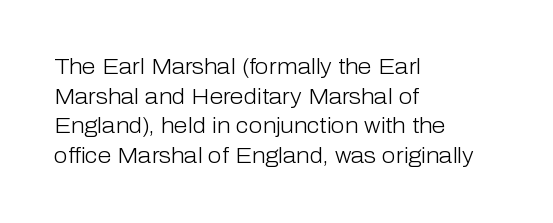
The image shows 22 px text type, upright; set left-aligned, normal line spacing (1.35x), normal letter spacing, not underlined.
